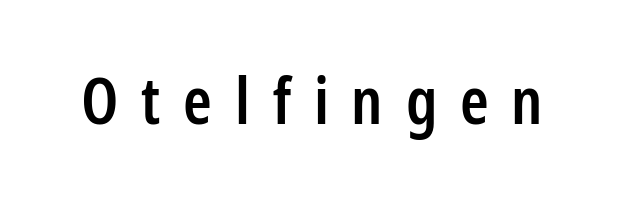
The image shows 65 px semibold, condensed sans-serif type, upright; set unusually wide letter spacing (+0.35 em), not underlined; low stroke contrast and a medium x-height.
